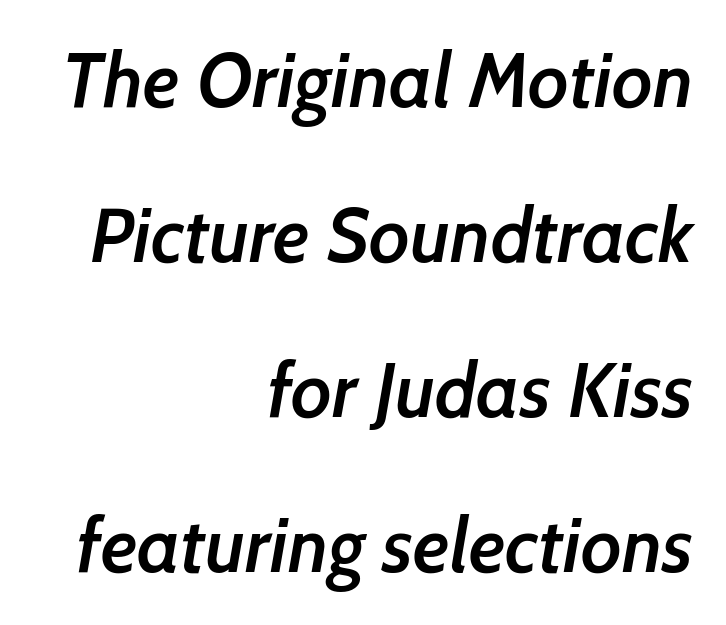
Q: Is the text bold? A: Semi-bold.
Q: Is the typeface a serif or a sans-serif typeface? A: Sans-serif.
Q: Is the text underlined? A: No.
Q: How is the paragraph aligned? A: Right-aligned.
Q: Is the spacing between letters normal or unusually wide? A: Normal.
Q: Is the spacing between lines tight, normal or loose? A: Loose.
Q: Width (condensed, normal, or wide)? A: Normal.
Q: Stroke contrast? A: Low.
Q: x-height? A: Medium.
Q: Monospaced? A: No.
